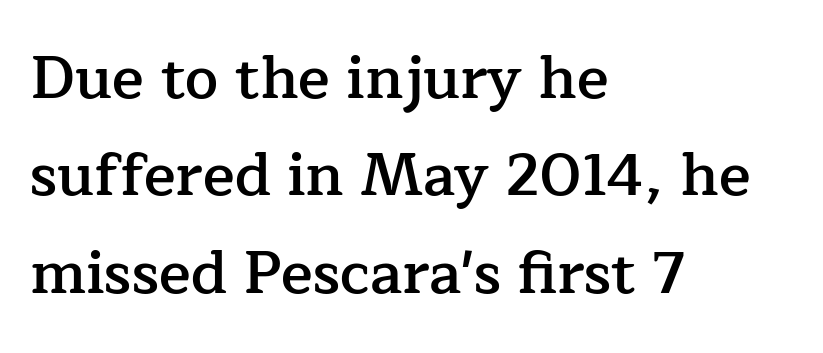
{"serif": "yes", "italic": "no", "bold": "semi", "weight": "semibold", "width": "normal", "stroke_contrast": "low", "x_height": "medium", "monospaced": "no", "underline": "no", "align": "left", "line_spacing": "normal", "line_spacing_ratio": 1.65, "letter_spacing": "normal", "letter_spacing_em": 0.0, "glyph_px": 59}
